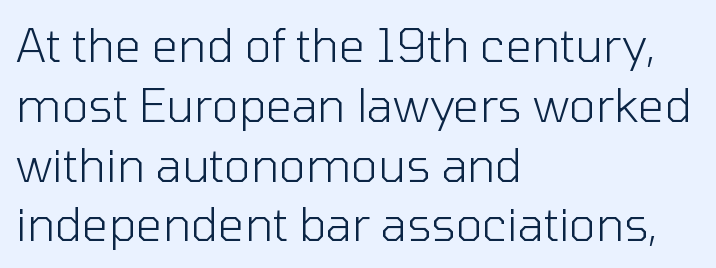
Q: Is the text bold? A: No.
Q: Is the text italic (slanted)? A: No, it is upright.
Q: Is the typeface a serif or a sans-serif typeface? A: Sans-serif.
Q: Is the text underlined? A: No.
Q: How is the paragraph aligned? A: Left-aligned.
Q: Is the spacing between letters normal or unusually wide? A: Normal.
Q: Is the spacing between lines tight, normal or loose? A: Normal.
Q: Width (condensed, normal, or wide)? A: Normal.
Q: Stroke contrast? A: Low.
Q: x-height? A: Medium.
Q: Monospaced? A: No.
